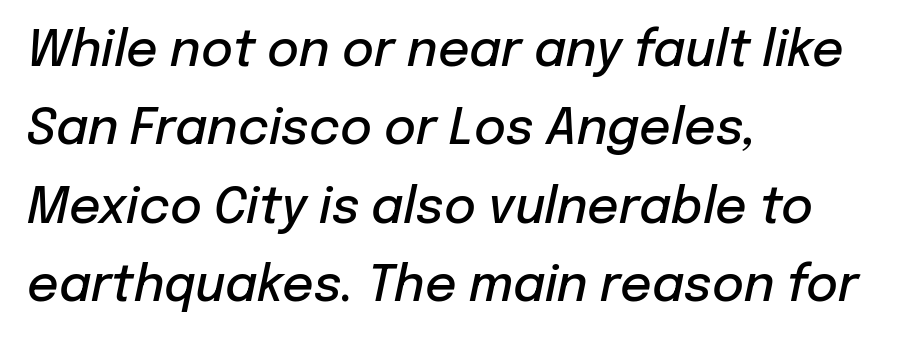
The image shows 49 px semibold type, italic (leaning right); set left-aligned, normal line spacing (1.6x), normal letter spacing, not underlined; low stroke contrast and a medium x-height.
